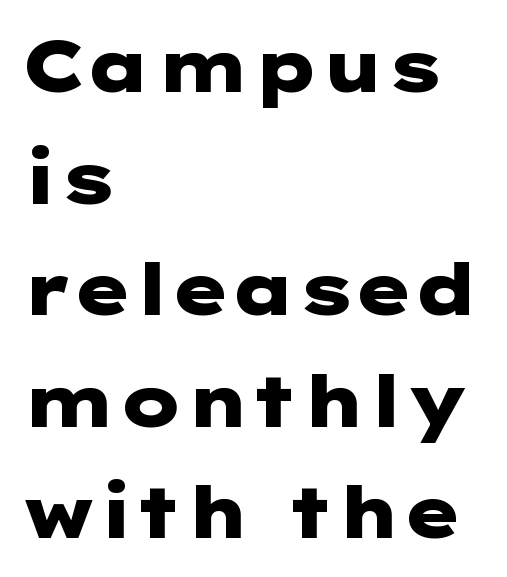
The image shows 72 px heavy, wide sans-serif type, upright; set left-aligned, normal line spacing (1.55x), normal letter spacing, not underlined; low stroke contrast and a medium x-height.
